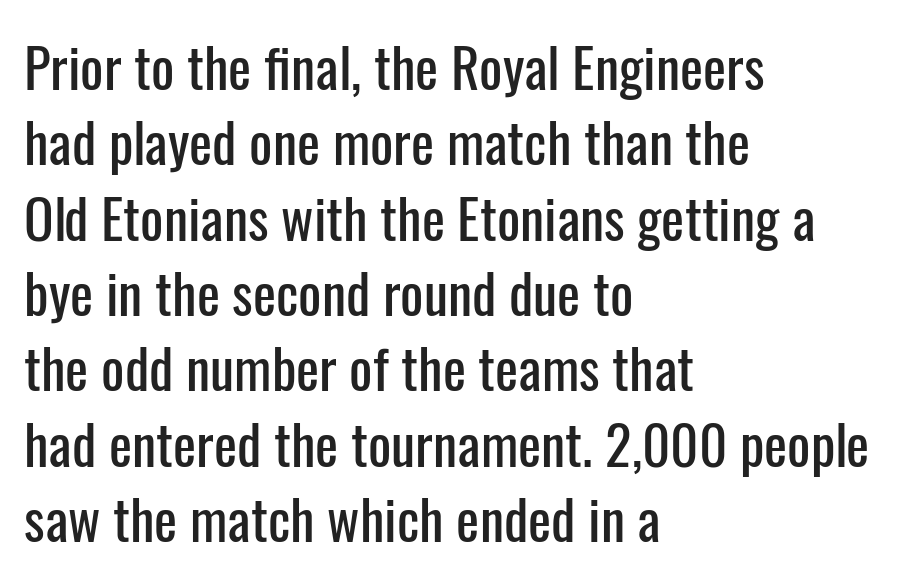
{"serif": "no", "italic": "no", "width": "condensed", "stroke_contrast": "low", "x_height": "medium", "monospaced": "no", "underline": "no", "align": "left", "line_spacing": "normal", "line_spacing_ratio": 1.37, "letter_spacing": "normal", "letter_spacing_em": 0.0, "glyph_px": 55}
